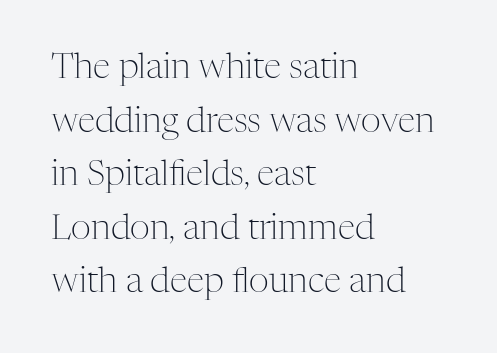
This rendering uses left alignment, leaving the right contour irregular. The gap between lines stays unmarked. Stroke terminals: seriffed. Ink coverage per letter is moderate at most. Do the characters align in a grid? No, the font is proportional.
